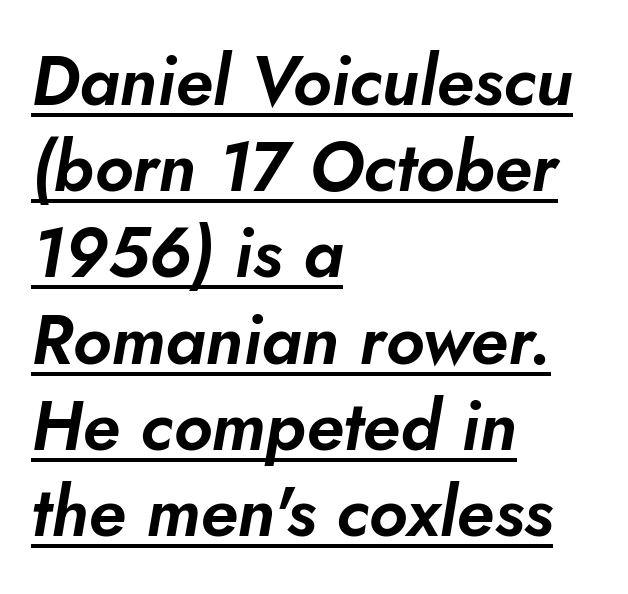
Q: Is the text italic (slanted)? A: Yes, it leans right by about 5 degrees.
Q: Is the text underlined? A: Yes.
Q: How is the paragraph aligned? A: Left-aligned.
Q: Is the spacing between letters normal or unusually wide? A: Normal.
Q: Is the spacing between lines tight, normal or loose? A: Normal.
Q: Width (condensed, normal, or wide)? A: Normal.
Q: Stroke contrast? A: Low.
Q: x-height? A: Small.
Q: Monospaced? A: No.
